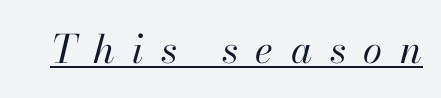
The letters advance in unequal steps, a hallmark of proportional type. Slant detected: the letters are inclined. The cut favours lightness, reaching ordinary text weight at its darkest. The passage shown has open, widely tracked lettering throughout. Decoration check: the copy is underlined.
